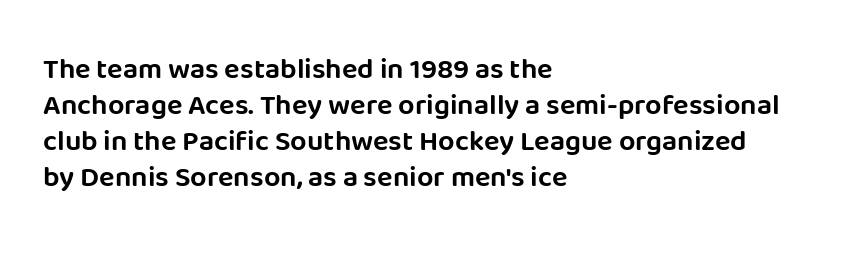
The image shows 29 px sans-serif type, upright; set left-aligned, line spacing 1.24x, normal letter spacing, not underlined; low stroke contrast and a large x-height.
